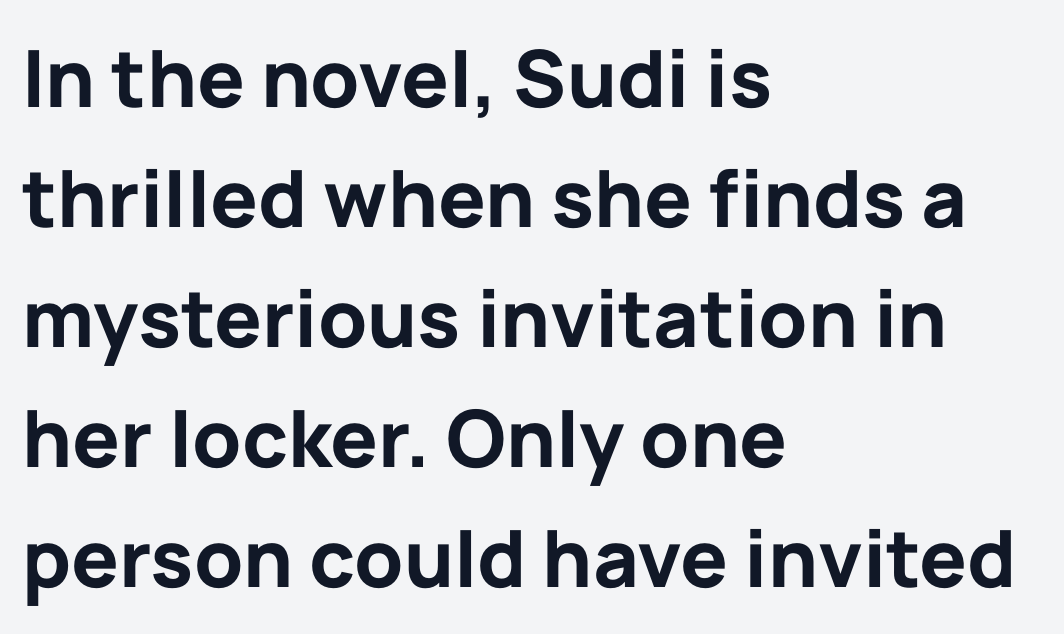
Ordinary non-slanted type is in use. The rendering anchors every line to the left-hand side. The baseline area is clear. The typesetting leans heavy: a genuine bold.
